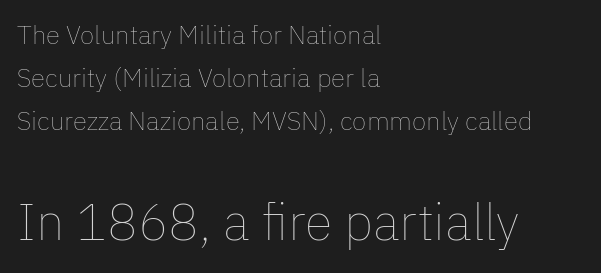
The space directly below the letters is spotless. These lines keep a tight, regular rhythm from letter to letter. Teacher's note: observe the even left margin — that is flush-left alignment. Looks like regular typesetting: each glyph gets only the width it needs. The typeface has the unassuming heft of standard copy or less. Small over large — that's the arrangement of the two blocks here.
